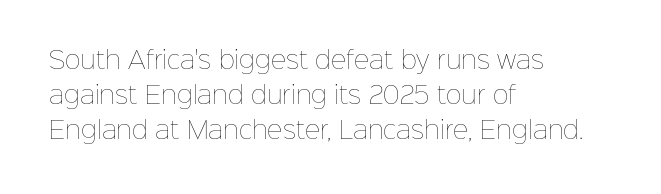
{"italic": "no", "bold": "no", "underline": "no", "align": "left", "line_spacing": "normal", "line_spacing_ratio": 1.46, "letter_spacing": "normal", "letter_spacing_em": 0.0, "glyph_px": 24}
